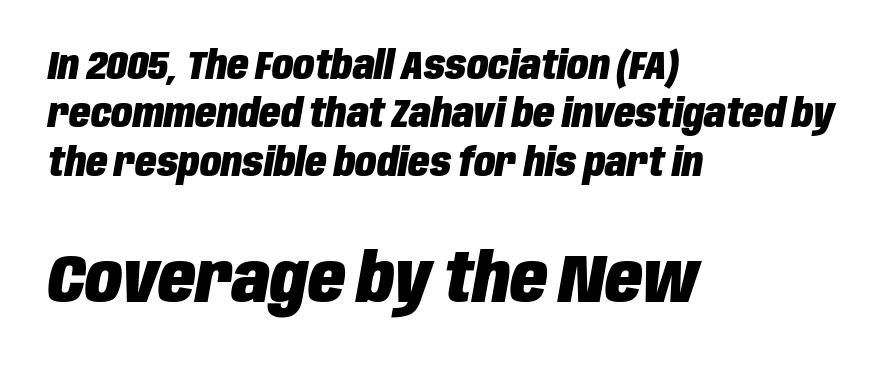
{"italic": "yes", "lean": "right", "slant_degrees": 10, "bold": "yes", "weight": "heavy", "width": "condensed", "stroke_contrast": "low", "x_height": "large", "monospaced": "no", "underline": "no", "align": "left", "line_spacing_ratio": 1.24, "letter_spacing": "normal", "letter_spacing_em": 0.0, "larger_block": "second", "size_ratio": 1.74, "glyph_px": 68}
